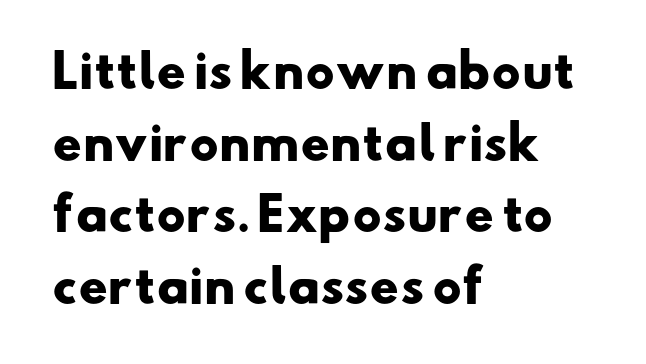
The image shows 45 px heavy, wide sans-serif type; set left-aligned, normal line spacing (1.59x), normal letter spacing, not underlined; low stroke contrast and a small x-height.
